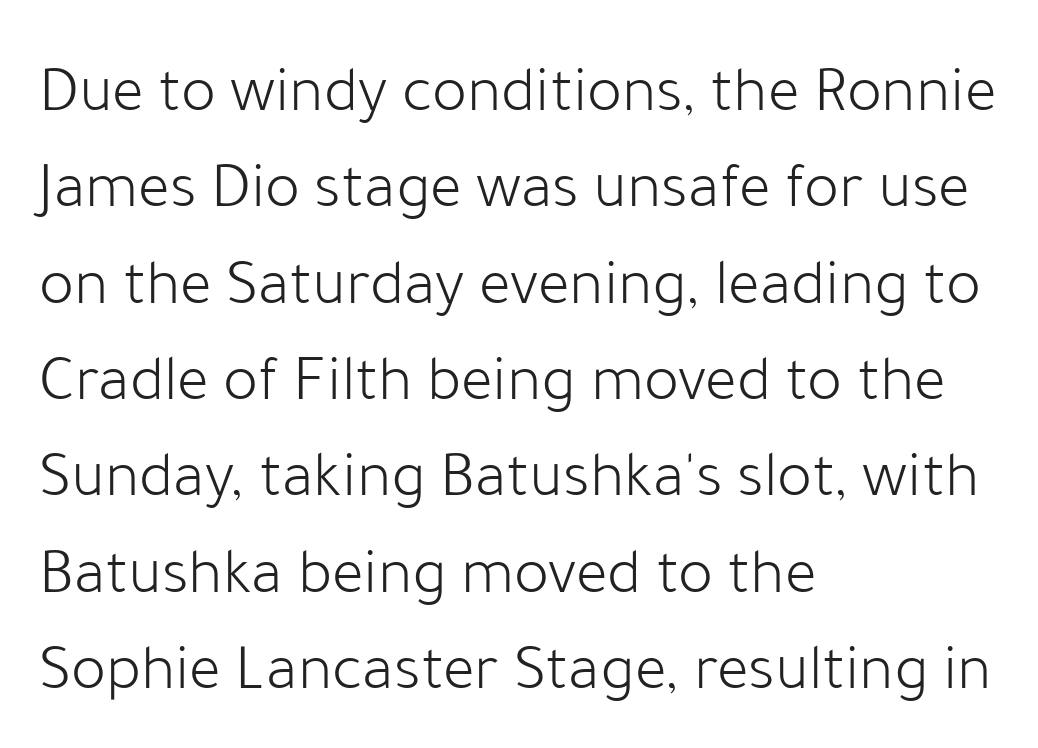
Q: Is the text bold? A: No.
Q: Is the text italic (slanted)? A: No, it is upright.
Q: Is the typeface a serif or a sans-serif typeface? A: Sans-serif.
Q: Is the text underlined? A: No.
Q: How is the paragraph aligned? A: Left-aligned.
Q: Is the spacing between letters normal or unusually wide? A: Normal.
Q: Is the spacing between lines tight, normal or loose? A: Normal.
Q: Width (condensed, normal, or wide)? A: Normal.
Q: Stroke contrast? A: Low.
Q: x-height? A: Medium.
Q: Monospaced? A: No.
